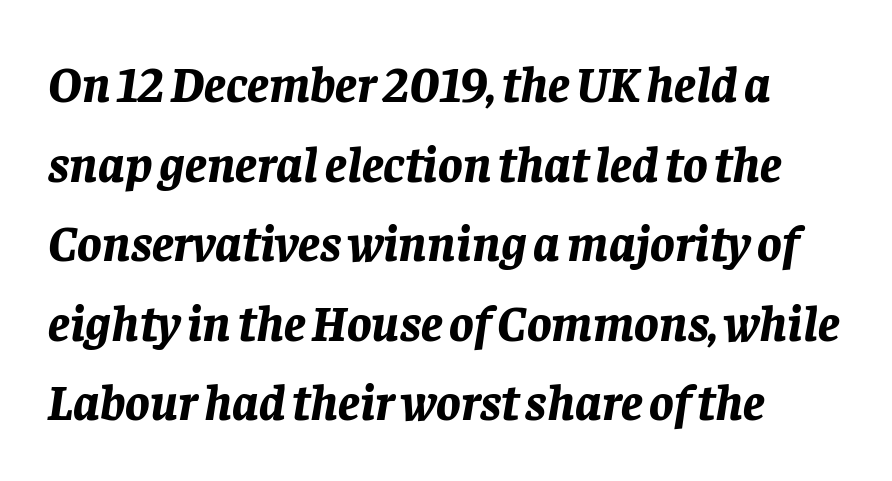
The image shows 51 px bold type, italic (leaning right); set normal line spacing (1.56x), normal letter spacing, not underlined; low stroke contrast and a large x-height.
